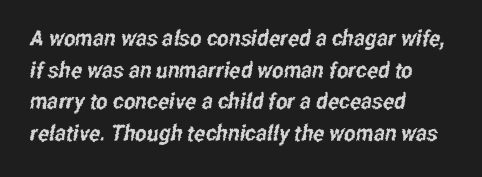
Typeset ragged right — the left edge is the straight one. In terms of letterspacing, this is plain default setting. Lines of text with bare space underneath. Horizontal bands of white between lines are of average thickness.
